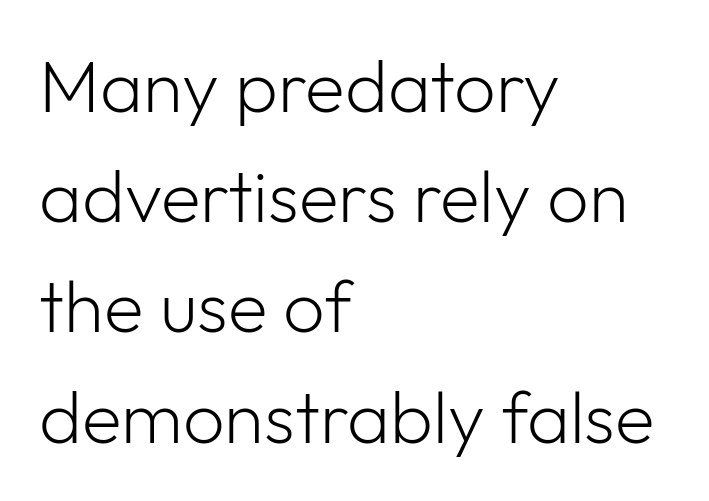
{"serif": "no", "italic": "no", "bold": "no", "weight": "light", "width": "normal", "stroke_contrast": "low", "x_height": "medium", "monospaced": "no", "underline": "no", "align": "left", "line_spacing": "normal", "line_spacing_ratio": 1.51, "letter_spacing": "normal", "letter_spacing_em": 0.0, "glyph_px": 73}
